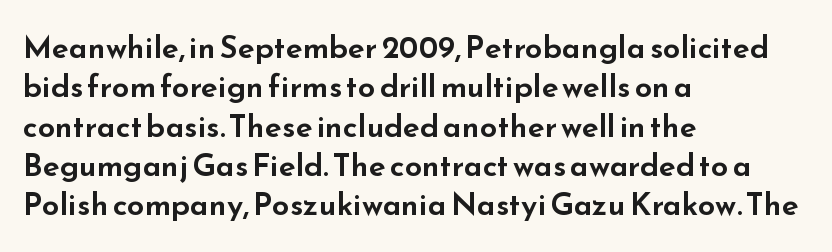
Q: Is the text italic (slanted)? A: No, it is upright.
Q: Is the typeface a serif or a sans-serif typeface? A: Sans-serif.
Q: Is the text underlined? A: No.
Q: How is the paragraph aligned? A: Left-aligned.
Q: Is the spacing between letters normal or unusually wide? A: Normal.
Q: Is the spacing between lines tight, normal or loose? A: Normal.
Q: Width (condensed, normal, or wide)? A: Wide.
Q: Stroke contrast? A: Low.
Q: x-height? A: Small.
Q: Monospaced? A: No.
